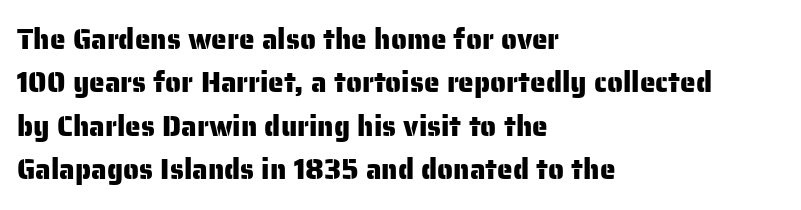
{"serif": "no", "italic": "no", "width": "normal", "stroke_contrast": "low", "x_height": "medium", "monospaced": "no", "underline": "no", "align": "left", "line_spacing": "normal", "line_spacing_ratio": 1.55, "letter_spacing": "normal", "letter_spacing_em": 0.0, "glyph_px": 28}
